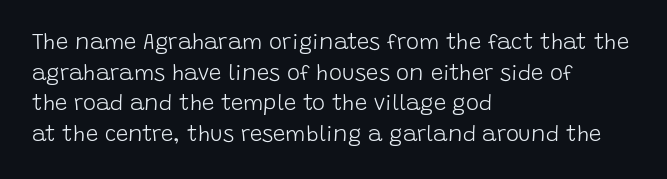
{"italic": "no", "bold": "no", "underline": "no", "align": "left", "line_spacing": "normal", "line_spacing_ratio": 1.39, "letter_spacing": "normal", "letter_spacing_em": 0.0, "glyph_px": 22}
